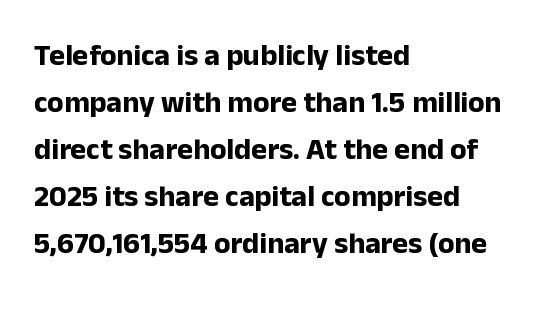
The letters stand upright; this is a roman face. Layout note: lines flush left. The face used here is rendered with its standard letterfit. Decoration check: the copy has no underline. Varying glyph widths throughout — classic text-font behaviour. Strong, thick strokes mark this as bold type.
